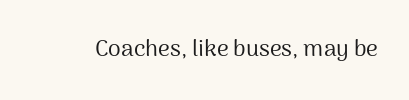
The image shows 23 px text type, upright; set normal letter spacing, not underlined.
